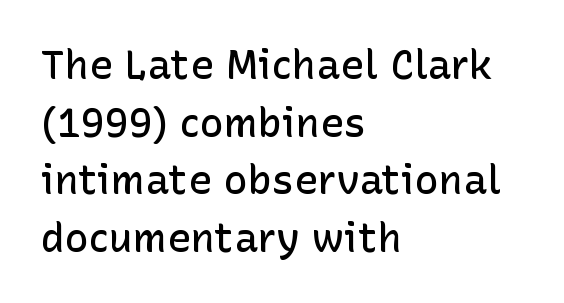
Notice how the passage keeps a crisp vertical edge on the left only. Line spacing here is normal. Standard letterfit; no display-style spreading of the glyphs. Italic: no, the glyphs are upright roman. The typesetting leans somewhat heavy: a semibold.
